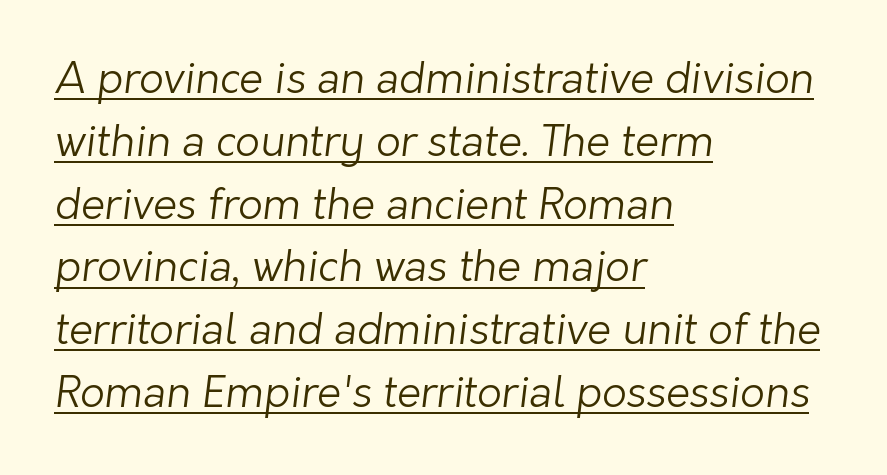
The image shows 43 px light sans-serif type; set left-aligned, normal line spacing (1.46x), normal letter spacing, underlined; low stroke contrast and a medium x-height.
